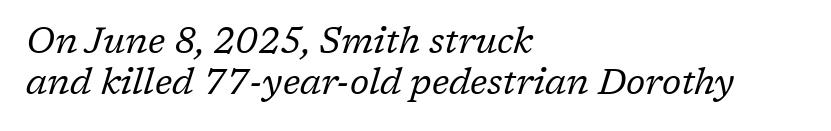
Q: Is the text bold? A: No.
Q: Is the text italic (slanted)? A: Yes, it leans right by about 17 degrees.
Q: Is the typeface a serif or a sans-serif typeface? A: Serif.
Q: Is the text underlined? A: No.
Q: How is the paragraph aligned? A: Left-aligned.
Q: Is the spacing between letters normal or unusually wide? A: Normal.
Q: Is the spacing between lines tight, normal or loose? A: Tight.
Q: Width (condensed, normal, or wide)? A: Normal.
Q: Stroke contrast? A: Low.
Q: x-height? A: Medium.
Q: Monospaced? A: No.
